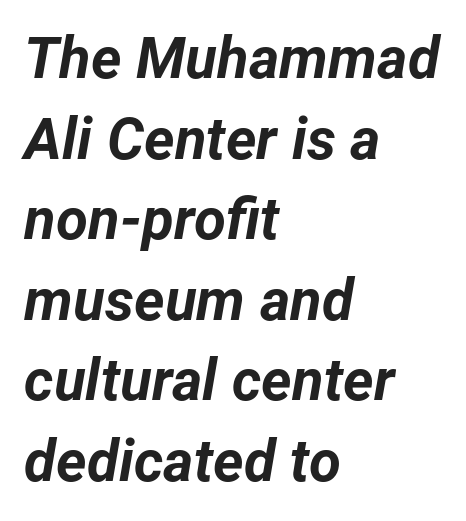
Q: Is the text bold? A: Yes.
Q: Is the text italic (slanted)? A: Yes, it leans right by about 12 degrees.
Q: Is the text underlined? A: No.
Q: How is the paragraph aligned? A: Left-aligned.
Q: Is the spacing between letters normal or unusually wide? A: Normal.
Q: Is the spacing between lines tight, normal or loose? A: Normal.
Q: Width (condensed, normal, or wide)? A: Normal.
Q: Stroke contrast? A: Low.
Q: x-height? A: Medium.
Q: Monospaced? A: No.
